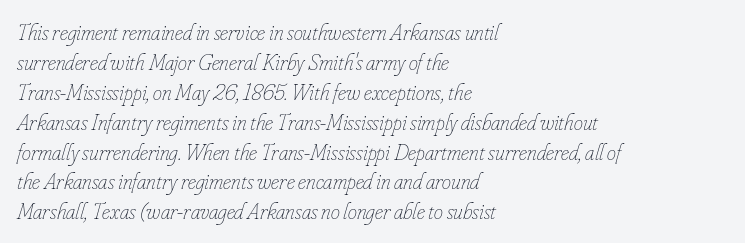
{"italic": "yes", "lean": "right", "slant_degrees": 16, "bold": "no", "underline": "no", "align": "left", "line_spacing": "normal", "line_spacing_ratio": 1.3, "letter_spacing": "normal", "letter_spacing_em": 0.0, "glyph_px": 23}
